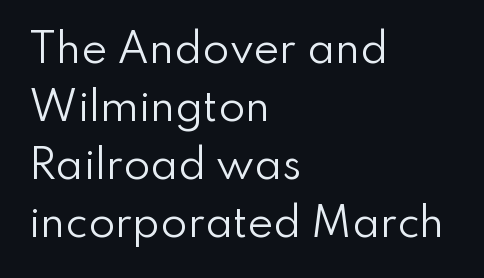
{"serif": "no", "italic": "no", "bold": "no", "weight": "regular", "width": "normal", "stroke_contrast": "low", "x_height": "small", "monospaced": "no", "underline": "no", "align": "left", "line_spacing": "normal", "line_spacing_ratio": 1.49, "letter_spacing": "normal", "letter_spacing_em": 0.0, "glyph_px": 39}
